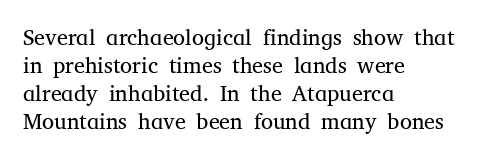
The image shows 22 px text type, upright; set left-aligned, normal line spacing (1.27x), normal letter spacing, not underlined.
